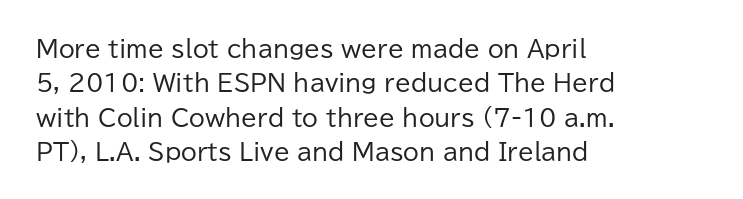
Q: Is the text bold? A: No.
Q: Is the text italic (slanted)? A: No, it is upright.
Q: Is the text underlined? A: No.
Q: How is the paragraph aligned? A: Left-aligned.
Q: Is the spacing between letters normal or unusually wide? A: Normal.
Q: Is the spacing between lines tight, normal or loose? A: Normal.
